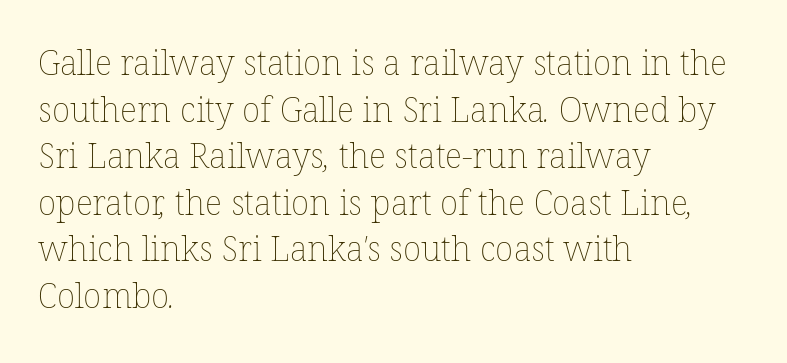
Q: Is the text bold? A: No.
Q: Is the text underlined? A: No.
Q: How is the paragraph aligned? A: Left-aligned.
Q: Is the spacing between letters normal or unusually wide? A: Normal.
Q: Is the spacing between lines tight, normal or loose? A: Normal.
Q: Width (condensed, normal, or wide)? A: Normal.
Q: Stroke contrast? A: Low.
Q: x-height? A: Medium.
Q: Monospaced? A: No.
